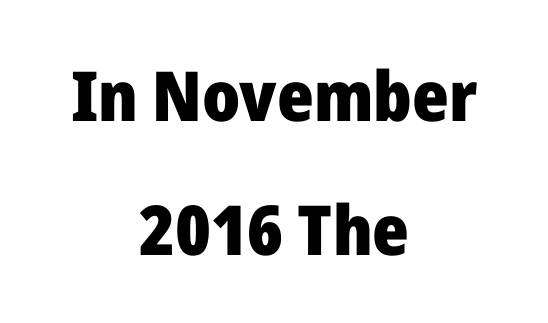
Q: Is the text bold? A: Yes.
Q: Is the text italic (slanted)? A: No, it is upright.
Q: Is the typeface a serif or a sans-serif typeface? A: Sans-serif.
Q: Is the text underlined? A: No.
Q: How is the paragraph aligned? A: Centered.
Q: Is the spacing between letters normal or unusually wide? A: Normal.
Q: Is the spacing between lines tight, normal or loose? A: Loose.
Q: Width (condensed, normal, or wide)? A: Normal.
Q: Stroke contrast? A: Low.
Q: x-height? A: Medium.
Q: Monospaced? A: No.
